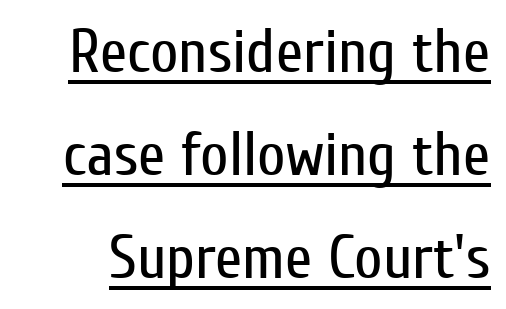
Do the characters align in a grid? No, the font is proportional. The specimen reads as upright at a glance. Emphasis is given by a line drawn under the lettering. The letters look calm and open, with moderate or lighter stems. Does the type have serifs? No, each stem ends abruptly. Honestly, the letter spacing is just normal — you wouldn't notice it.
